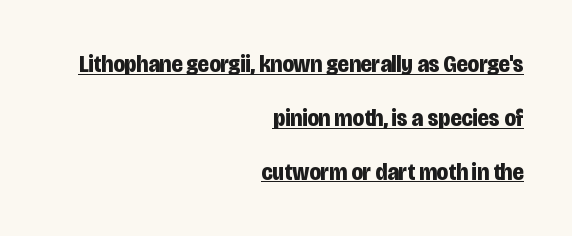
The image shows 24 px bold type, upright; set right-aligned, loose line spacing (2.24x), normal letter spacing, underlined.
